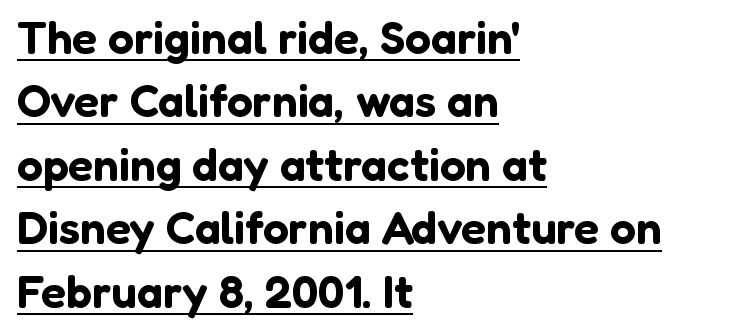
Q: Is the text italic (slanted)? A: No, it is upright.
Q: Is the typeface a serif or a sans-serif typeface? A: Sans-serif.
Q: Is the text underlined? A: Yes.
Q: How is the paragraph aligned? A: Left-aligned.
Q: Is the spacing between letters normal or unusually wide? A: Normal.
Q: Is the spacing between lines tight, normal or loose? A: Normal.
Q: Width (condensed, normal, or wide)? A: Normal.
Q: Stroke contrast? A: Low.
Q: x-height? A: Medium.
Q: Monospaced? A: No.
